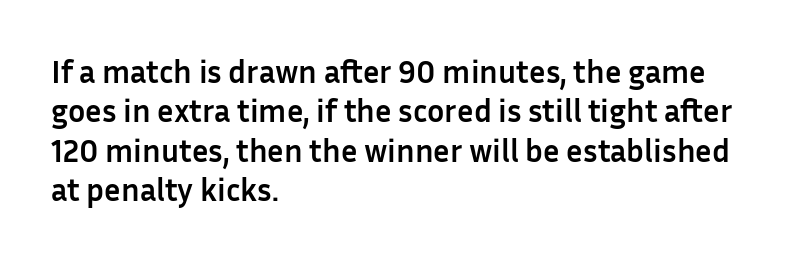
Serifs: no, the terminals of the letterforms are clean. Which margin do the lines hug? The left one — the right edge is uneven. Unmarked baselines from the first word to the last. Inter-character spacing is left at the font's built-in metrics. Every letter is thick-stroked: bold, no question. Looks like regular typesetting: each glyph gets only the width it needs.
